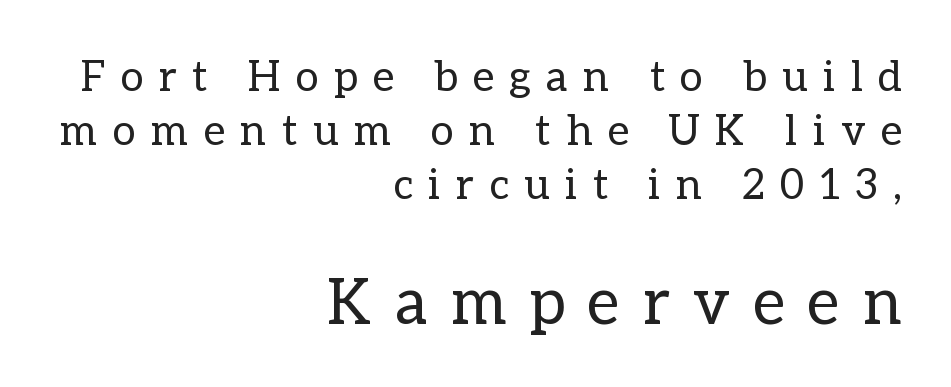
A light-to-regular cut is what we see here. You can tell it's not italic because the verticals are truly vertical. One-word summary of the alignment: right. Between these two stacked blocks, the lower one wins on size. This block has exactly the height ordinary leading produces. Quick note: underline off.
